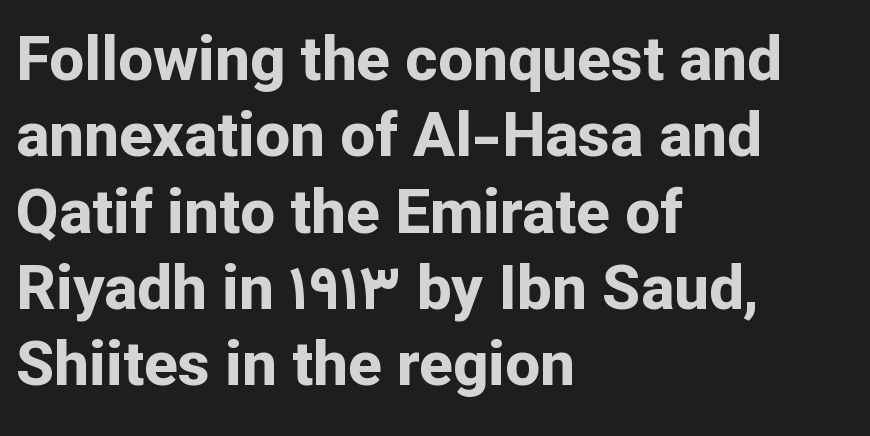
Q: Is the text bold? A: Yes.
Q: Is the text italic (slanted)? A: No, it is upright.
Q: Is the typeface a serif or a sans-serif typeface? A: Sans-serif.
Q: Is the text underlined? A: No.
Q: How is the paragraph aligned? A: Left-aligned.
Q: Is the spacing between letters normal or unusually wide? A: Normal.
Q: Width (condensed, normal, or wide)? A: Normal.
Q: Stroke contrast? A: Low.
Q: x-height? A: Medium.
Q: Monospaced? A: No.
